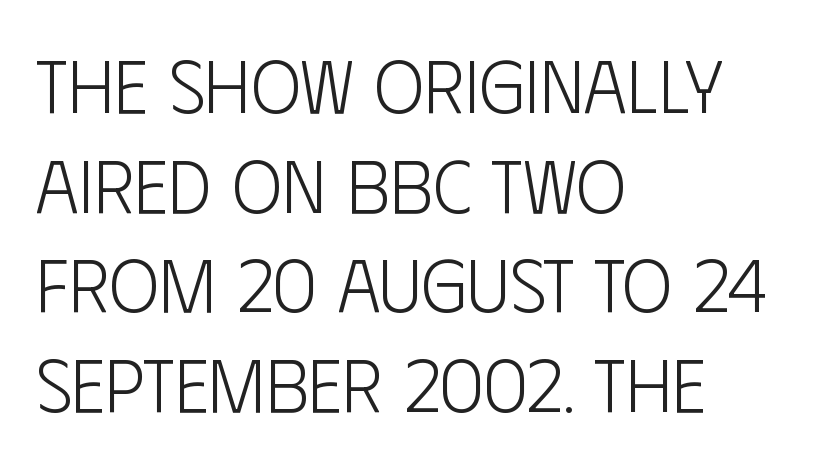
The image shows 75 px light, condensed sans-serif type, upright; set left-aligned, normal line spacing (1.33x), normal letter spacing, not underlined; low stroke contrast and a large x-height.
